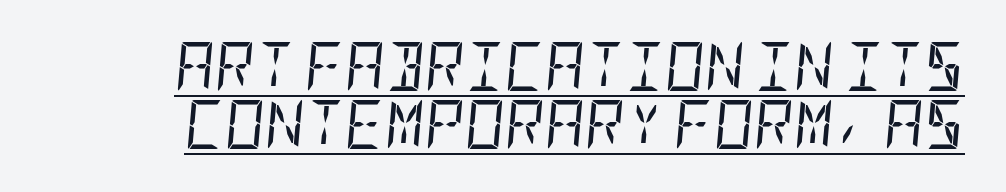
Underlined type. Weight: regular or lighter. Is the letter spacing exaggerated? No — it looks like the ordinary default. A typesetter would mark this as italic.
